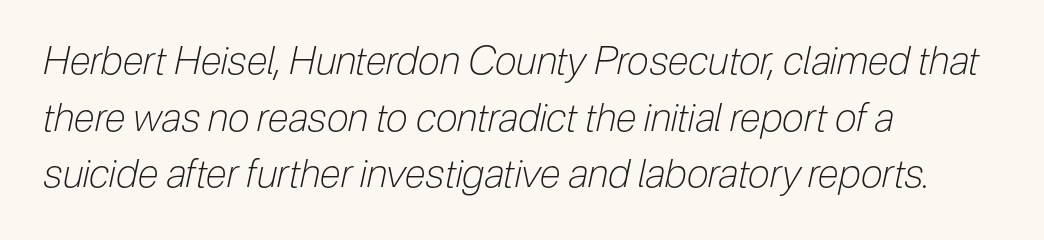
Q: Is the text bold? A: No.
Q: Is the text italic (slanted)? A: Yes, it leans right by about 12 degrees.
Q: Is the text underlined? A: No.
Q: How is the paragraph aligned? A: Left-aligned.
Q: Is the spacing between letters normal or unusually wide? A: Normal.
Q: Is the spacing between lines tight, normal or loose? A: Normal.
Q: Width (condensed, normal, or wide)? A: Condensed.
Q: Stroke contrast? A: Low.
Q: x-height? A: Medium.
Q: Monospaced? A: No.
